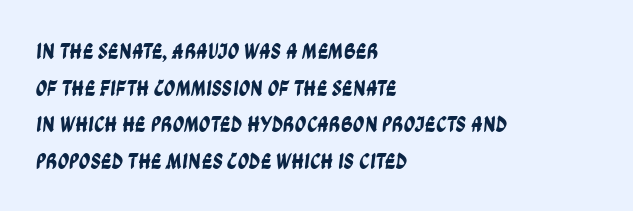
The image shows 23 px text type; set left-aligned, normal line spacing (1.59x), normal letter spacing, not underlined.
